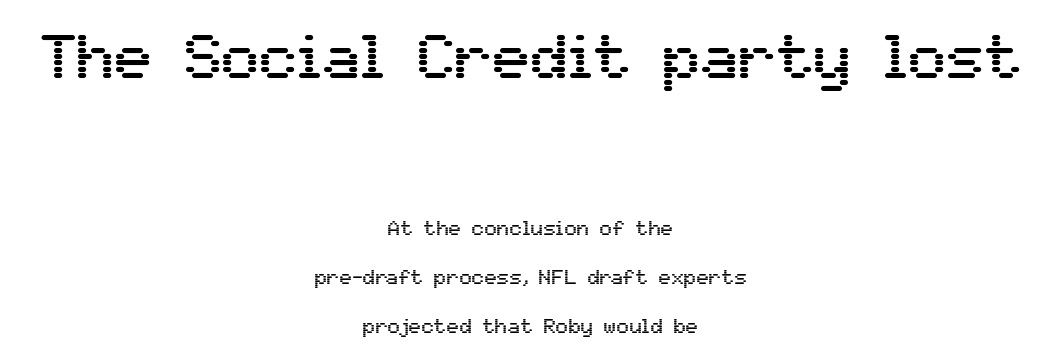
The image shows 63 px sans-serif type, upright; set centered, loose line spacing (2.34x), normal letter spacing, not underlined; the first (top) block is 3.0x larger; medium stroke contrast and a medium x-height.
